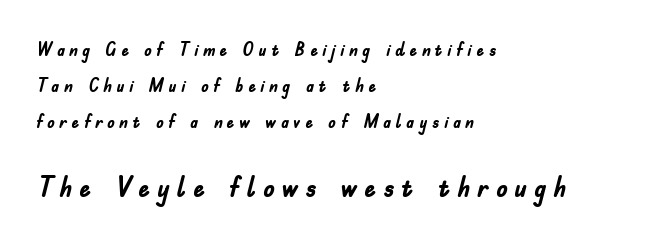
The image shows 29 px semibold, condensed sans-serif type; set left-aligned, line spacing 1.89x, unusually wide letter spacing (+0.24 em), not underlined; the second (bottom) block is 1.53x larger; low stroke contrast and a small x-height.
